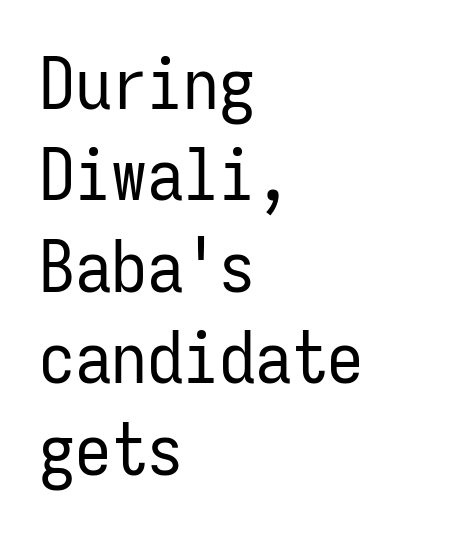
Posture: vertical. Lines of text with bare space underneath. The passage shown is typed in a monospace face where columns stay perfectly aligned. The typesetting does not lean heavy: it is not bold.
